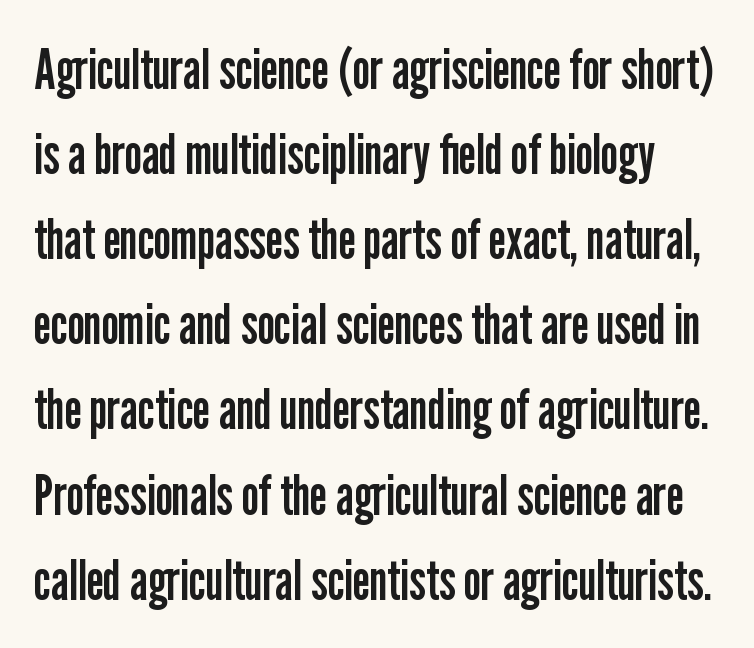
{"serif": "no", "italic": "no", "bold": "no", "weight": "regular", "width": "condensed", "stroke_contrast": "low", "x_height": "medium", "monospaced": "no", "underline": "no", "line_spacing": "normal", "line_spacing_ratio": 1.52, "letter_spacing": "normal", "letter_spacing_em": 0.0, "glyph_px": 56}
